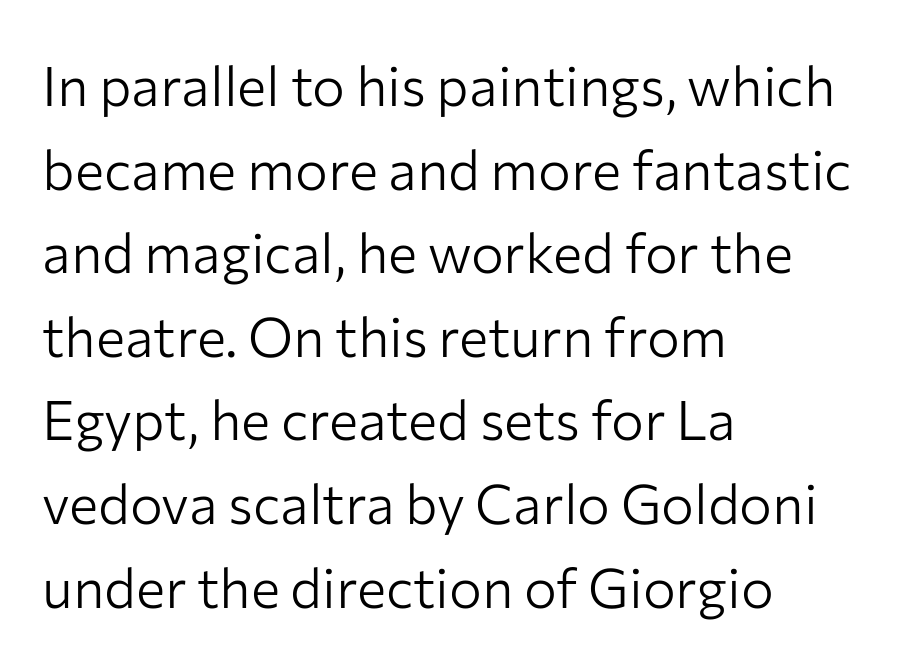
The image shows 55 px light sans-serif type, upright; set left-aligned, normal line spacing (1.52x), normal letter spacing, not underlined; low stroke contrast and a medium x-height.
